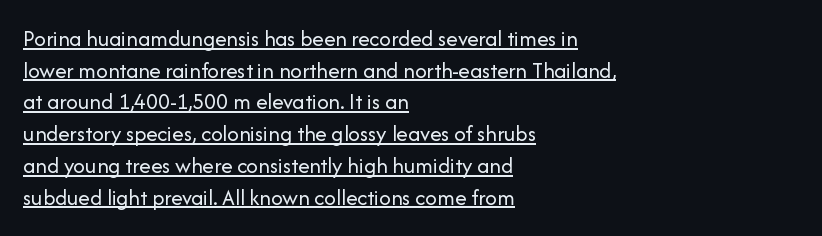
Q: Is the text bold? A: No.
Q: Is the text italic (slanted)? A: No, it is upright.
Q: Is the text underlined? A: Yes.
Q: How is the paragraph aligned? A: Left-aligned.
Q: Is the spacing between letters normal or unusually wide? A: Normal.
Q: Is the spacing between lines tight, normal or loose? A: Normal.
